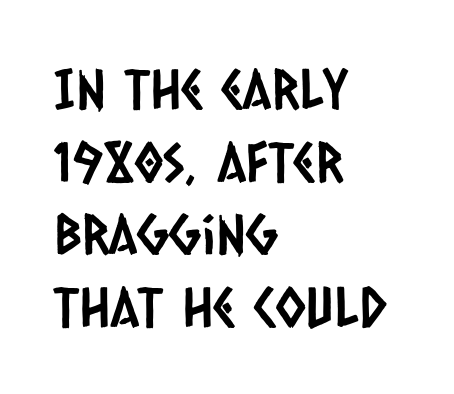
Q: Is the typeface a serif or a sans-serif typeface? A: Sans-serif.
Q: Is the text underlined? A: No.
Q: How is the paragraph aligned? A: Left-aligned.
Q: Is the spacing between letters normal or unusually wide? A: Normal.
Q: Is the spacing between lines tight, normal or loose? A: Normal.
Q: Width (condensed, normal, or wide)? A: Condensed.
Q: Stroke contrast? A: Low.
Q: x-height? A: Large.
Q: Monospaced? A: No.
